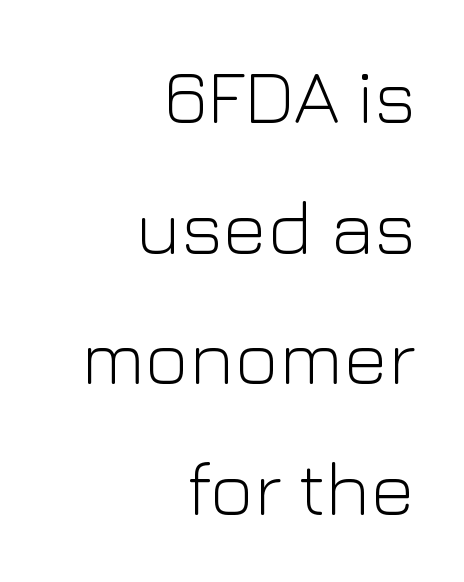
Q: Is the text bold? A: No.
Q: Is the text italic (slanted)? A: No, it is upright.
Q: Is the typeface a serif or a sans-serif typeface? A: Sans-serif.
Q: Is the text underlined? A: No.
Q: How is the paragraph aligned? A: Right-aligned.
Q: Is the spacing between letters normal or unusually wide? A: Normal.
Q: Width (condensed, normal, or wide)? A: Normal.
Q: Stroke contrast? A: Low.
Q: x-height? A: Medium.
Q: Monospaced? A: No.
